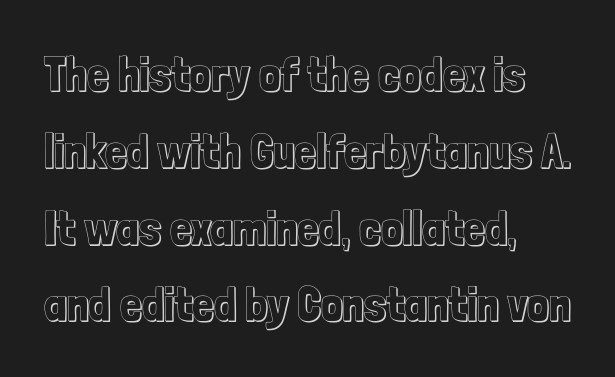
Q: Is the text italic (slanted)? A: No, it is upright.
Q: Is the text underlined? A: No.
Q: How is the paragraph aligned? A: Left-aligned.
Q: Is the spacing between letters normal or unusually wide? A: Normal.
Q: Is the spacing between lines tight, normal or loose? A: Normal.
Q: Width (condensed, normal, or wide)? A: Condensed.
Q: x-height? A: Medium.
Q: Monospaced? A: No.
